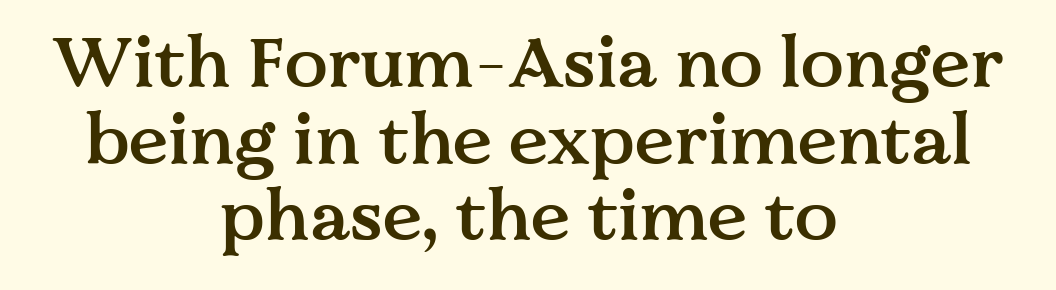
The type is set solid horizontally, with unmodified tracking. Designer's note — italics off, roman on. Only glyphs here, with clear space below each row. Type style note: has serifs.
